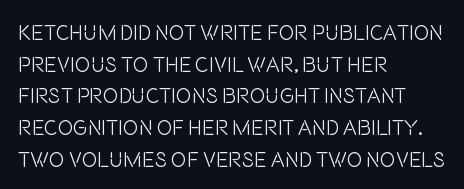
Q: Is the text bold? A: No.
Q: Is the text italic (slanted)? A: No, it is upright.
Q: Is the text underlined? A: No.
Q: How is the paragraph aligned? A: Left-aligned.
Q: Is the spacing between letters normal or unusually wide? A: Normal.
Q: Is the spacing between lines tight, normal or loose? A: Normal.
